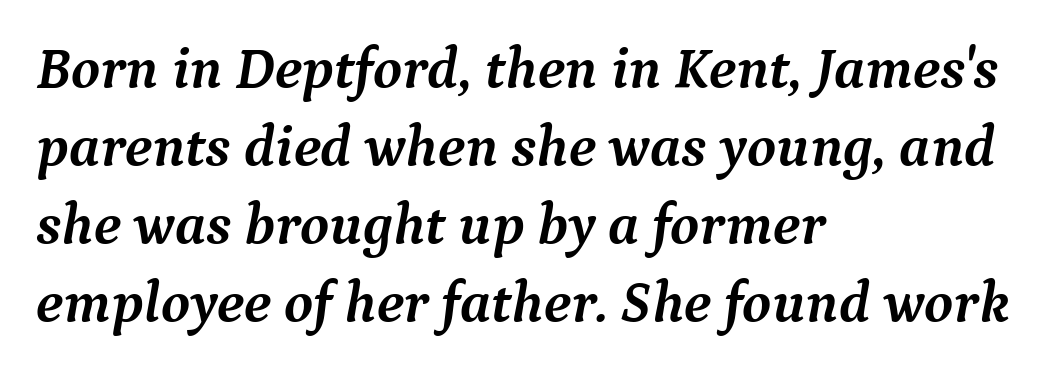
{"serif": "yes", "italic": "yes", "lean": "right", "slant_degrees": 9, "bold": "yes", "weight": "semibold", "width": "normal", "stroke_contrast": "medium", "x_height": "medium", "monospaced": "no", "underline": "no", "align": "left", "line_spacing": "normal", "line_spacing_ratio": 1.32, "letter_spacing": "normal", "letter_spacing_em": 0.0, "glyph_px": 59}
